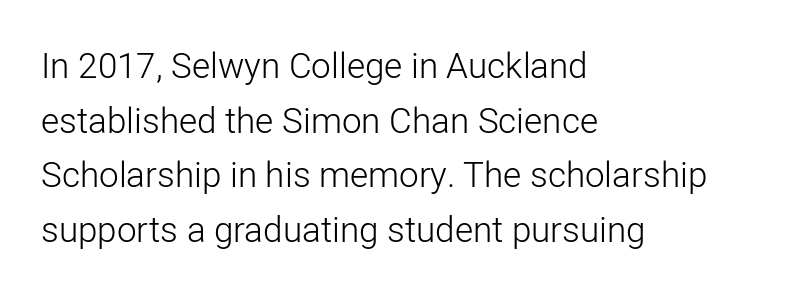
The image shows 35 px light sans-serif type, upright; set left-aligned, normal line spacing (1.56x), normal letter spacing, not underlined; low stroke contrast and a medium x-height.
